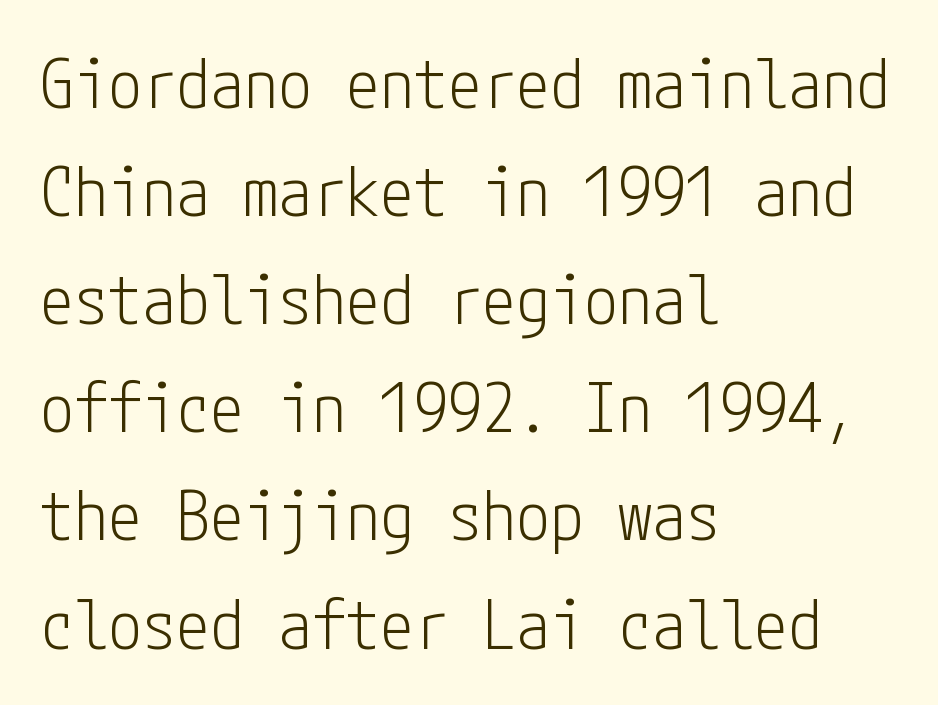
The image shows 68 px light, condensed sans-serif type, upright; set left-aligned, normal line spacing (1.59x), normal letter spacing, not underlined; low stroke contrast and a medium x-height.
